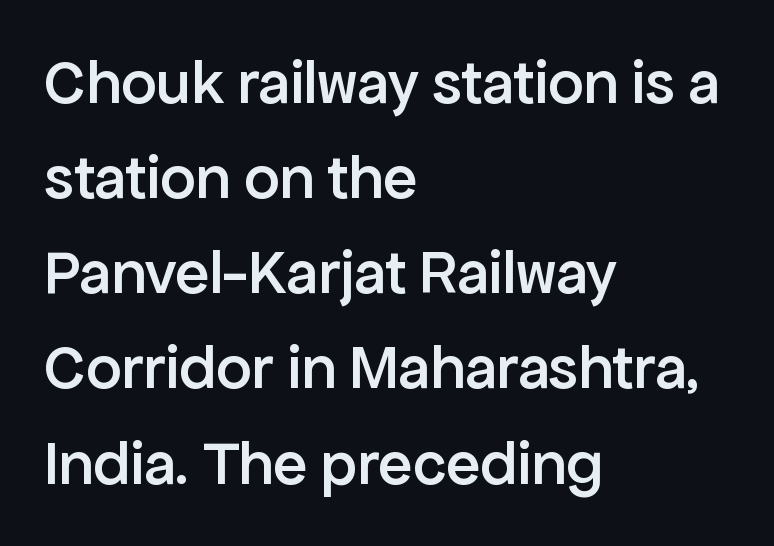
The lettering stays uniformly vertical, giving the passage a roman look. Words appear dense and cohesive because spacing is normal. Font category for this specimen: sans-serif. The text block is weighted toward the left margin, trailing off unevenly rightward. What's the leading like? Ordinary, nothing unusual.
